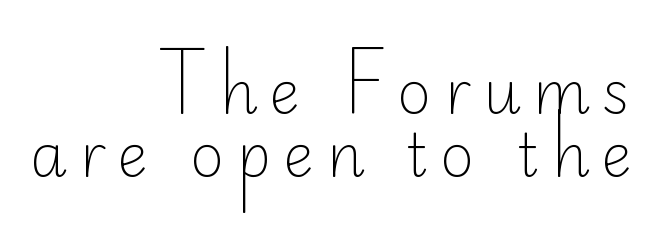
Q: Is the text bold? A: No.
Q: Is the text italic (slanted)? A: No, it is upright.
Q: Is the typeface a serif or a sans-serif typeface? A: Sans-serif.
Q: Is the text underlined? A: No.
Q: How is the paragraph aligned? A: Right-aligned.
Q: Is the spacing between letters normal or unusually wide? A: Unusually wide.
Q: Is the spacing between lines tight, normal or loose? A: Tight.
Q: Width (condensed, normal, or wide)? A: Normal.
Q: Stroke contrast? A: Low.
Q: x-height? A: Small.
Q: Monospaced? A: No.
